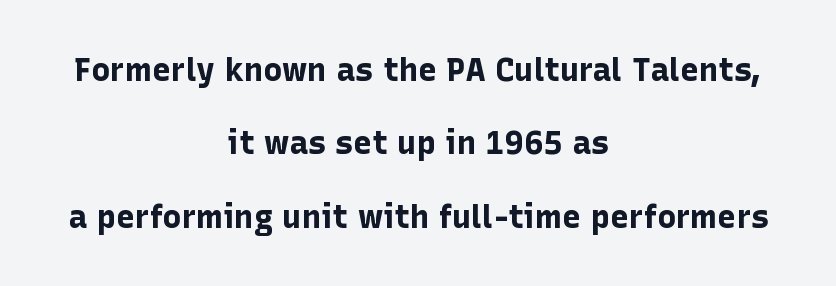
Style check: upright. The foot of each line stays bare and open. Each word holds together tightly as a unit, with standard inter-letter gaps. The passage shown is emphatically bold.
